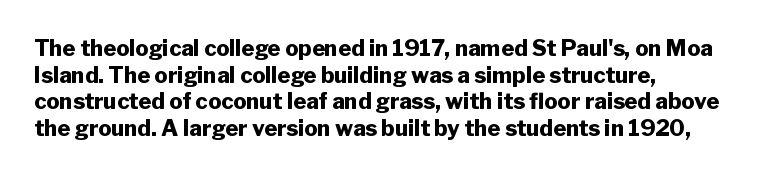
Which margin do the lines hug? The left one — the right edge is uneven. Weight check: bold — yes, fully. Tracking here is standard; glyphs follow each other at the usual distance. Unlike italic type, these characters show no tilt at all. Just letters on the line, the space beneath them empty.
